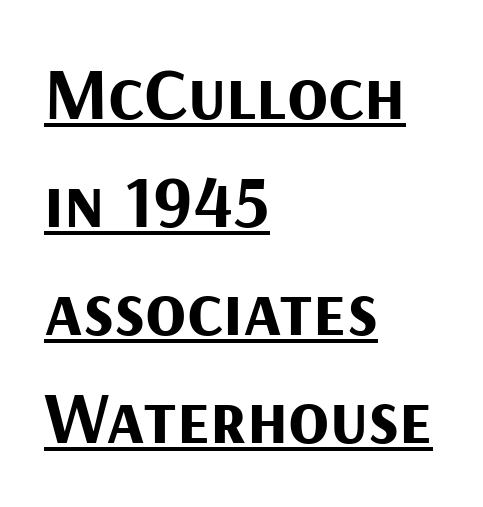
The lettering stays uniformly vertical, giving the passage a roman look. Casual observation: everything's shoved over to the left. What kind of face is this? One without serifs — a sans. Check the space under the baseline: a stroke is drawn there.
